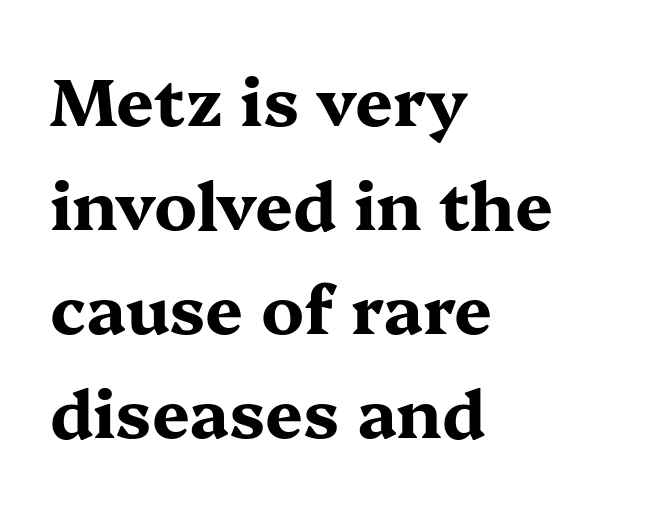
Q: Is the text bold? A: Yes.
Q: Is the text italic (slanted)? A: No, it is upright.
Q: Is the typeface a serif or a sans-serif typeface? A: Serif.
Q: Is the text underlined? A: No.
Q: How is the paragraph aligned? A: Left-aligned.
Q: Is the spacing between letters normal or unusually wide? A: Normal.
Q: Is the spacing between lines tight, normal or loose? A: Normal.
Q: Width (condensed, normal, or wide)? A: Wide.
Q: Stroke contrast? A: Medium.
Q: x-height? A: Medium.
Q: Monospaced? A: No.
